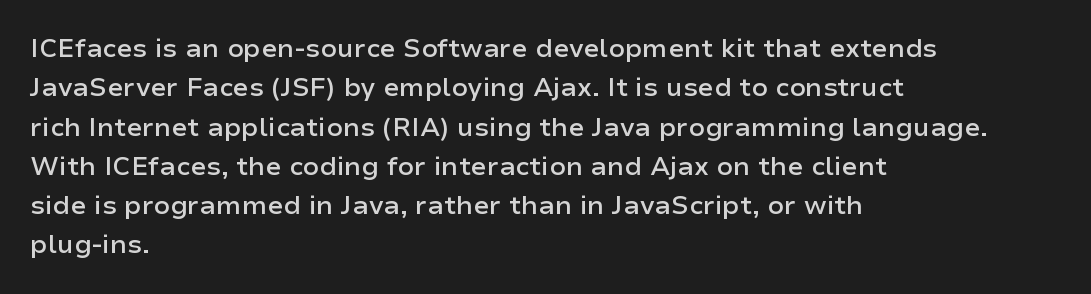
Layout note: lines flush left. The rendering uses a moderate line-height, typical for paragraphs. The typography opts for an upright posture over an oblique one. Weight check: semibold — heavier than regular, not quite bold. The area under the type is left untouched.
